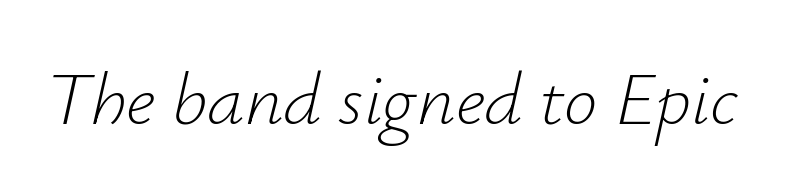
The image shows 75 px light type, italic (leaning right); set normal letter spacing, not underlined; low stroke contrast and a small x-height.
